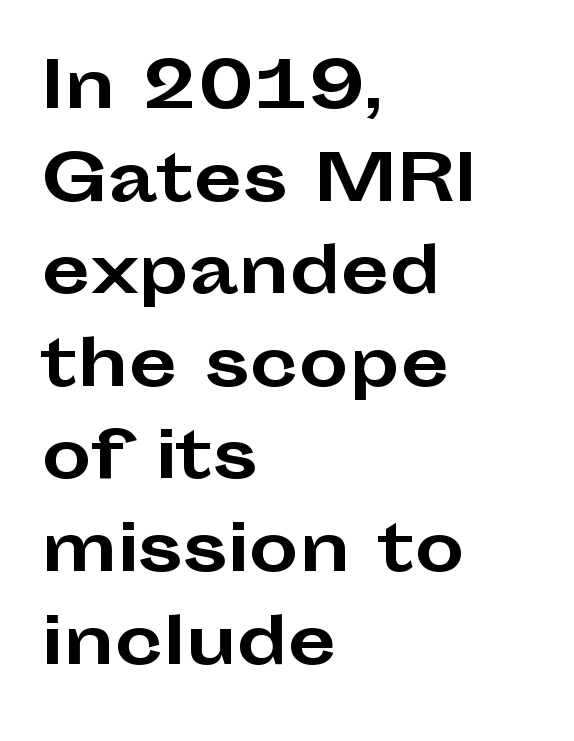
The image shows 63 px bold, wide sans-serif type, upright; set left-aligned, normal line spacing (1.47x), normal letter spacing, not underlined; low stroke contrast and a medium x-height.
